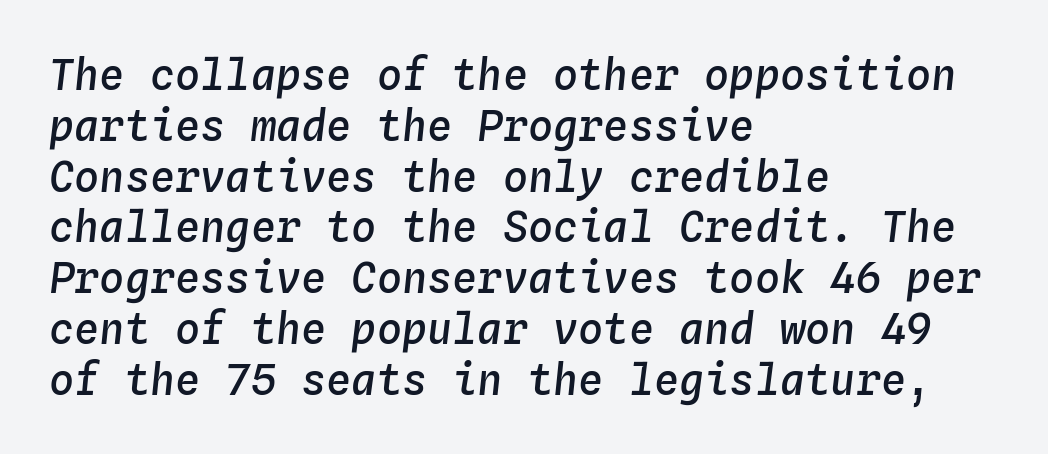
The image shows 42 px semibold type, italic (leaning right), monospaced; set left-aligned, line spacing 1.21x, normal letter spacing, not underlined; low stroke contrast and a medium x-height.
